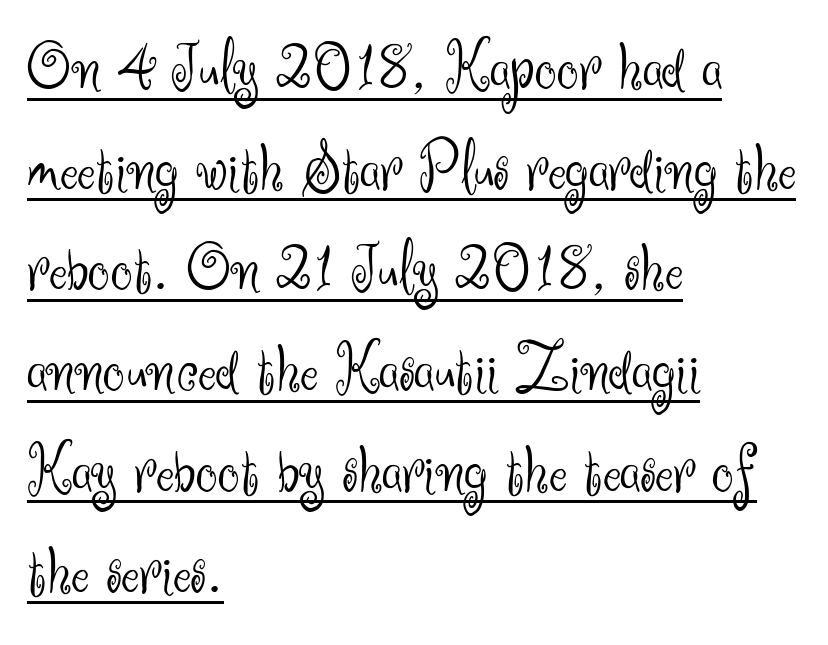
Q: Is the text bold? A: No.
Q: Is the text italic (slanted)? A: No, it is upright.
Q: Is the typeface a serif or a sans-serif typeface? A: Sans-serif.
Q: Is the text underlined? A: Yes.
Q: How is the paragraph aligned? A: Left-aligned.
Q: Is the spacing between letters normal or unusually wide? A: Normal.
Q: Is the spacing between lines tight, normal or loose? A: Normal.
Q: Width (condensed, normal, or wide)? A: Normal.
Q: Stroke contrast? A: Medium.
Q: x-height? A: Small.
Q: Monospaced? A: No.
